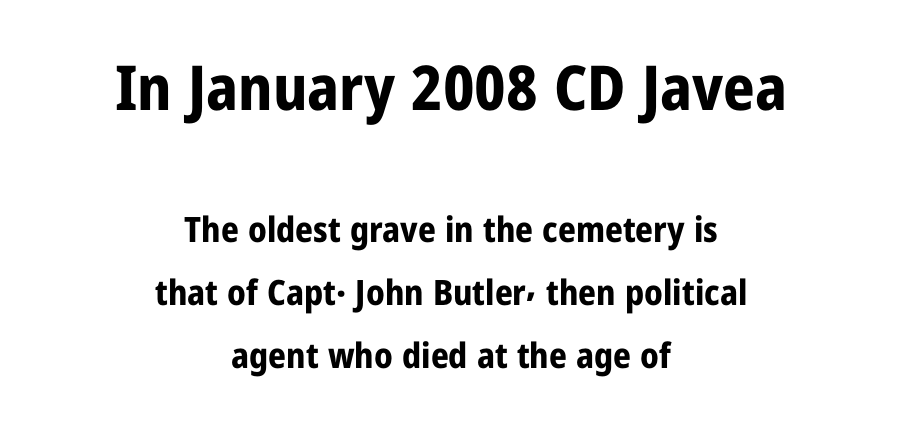
The image shows 62 px bold, condensed sans-serif type, upright; set centered, line spacing 1.8x, normal letter spacing, not underlined; the first (top) block is 1.77x larger; low stroke contrast and a medium x-height.
